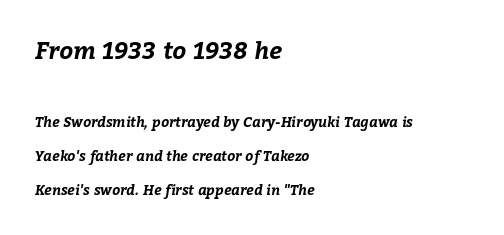
Two sizes are in play, and the larger belongs to the first block. All the whitespace from short lines collects on the right. As a designer I'd log this as weight 700, bold. What stands out about the letter spacing? Nothing — it is the standard amount.
